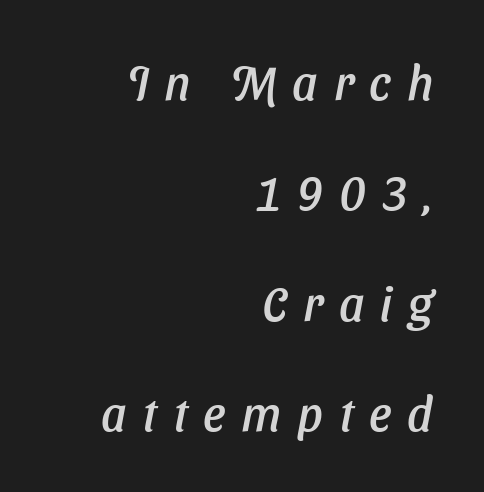
The image shows 48 px text type; set right-aligned, loose line spacing (2.3x), unusually wide letter spacing (+0.33 em), not underlined; low stroke contrast and a medium x-height.
